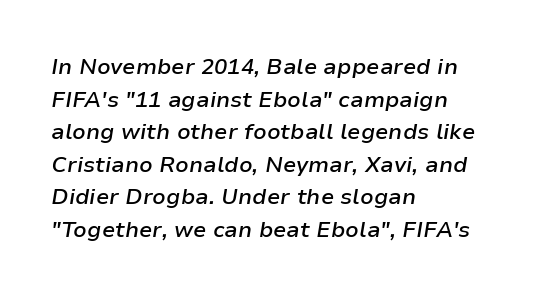
Layout note: lines flush left. Rows of type keep a routine distance in the vertical direction. Short note: letters normally spaced. The specimen reads as italic at a glance.
